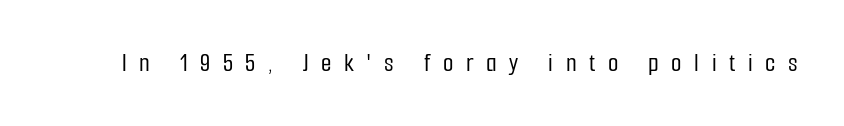
Q: Is the text italic (slanted)? A: No, it is upright.
Q: Is the text underlined? A: No.
Q: Is the spacing between letters normal or unusually wide? A: Unusually wide.
